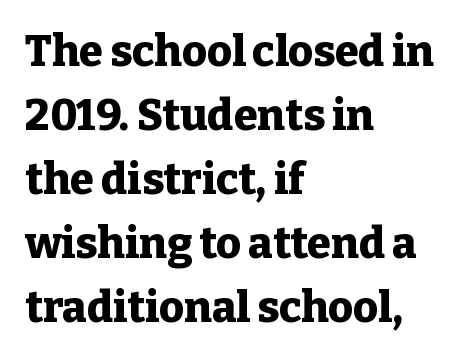
Q: Is the text bold? A: Yes.
Q: Is the text italic (slanted)? A: No, it is upright.
Q: Is the typeface a serif or a sans-serif typeface? A: Serif.
Q: Is the text underlined? A: No.
Q: How is the paragraph aligned? A: Left-aligned.
Q: Is the spacing between letters normal or unusually wide? A: Normal.
Q: Is the spacing between lines tight, normal or loose? A: Normal.
Q: Width (condensed, normal, or wide)? A: Normal.
Q: Stroke contrast? A: Low.
Q: x-height? A: Medium.
Q: Monospaced? A: No.
